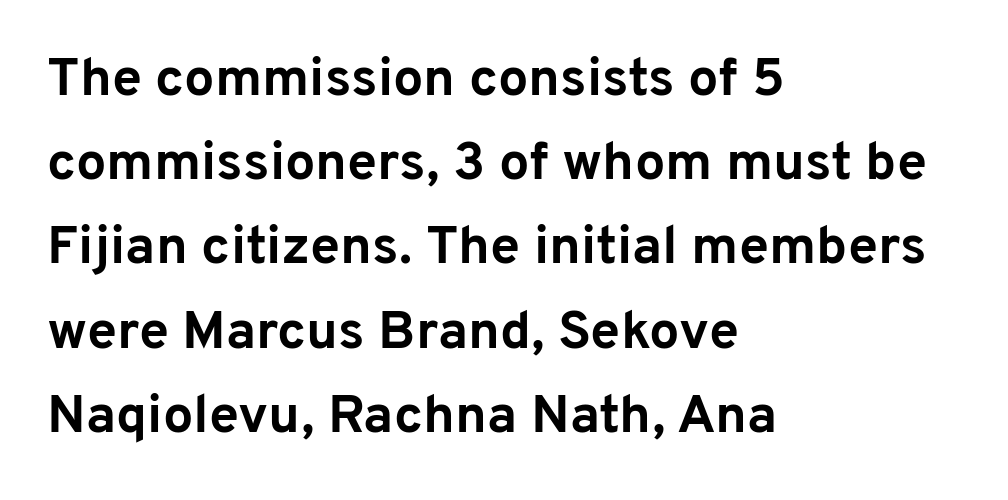
{"serif": "no", "italic": "no", "bold": "yes", "weight": "bold", "width": "normal", "stroke_contrast": "low", "x_height": "medium", "monospaced": "no", "underline": "no", "align": "left", "line_spacing": "normal", "line_spacing_ratio": 1.56, "letter_spacing": "normal", "letter_spacing_em": 0.0, "glyph_px": 54}
